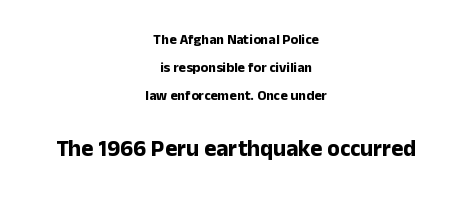
Q: Is the text bold? A: Yes.
Q: Is the text italic (slanted)? A: No, it is upright.
Q: Is the text underlined? A: No.
Q: How is the paragraph aligned? A: Centered.
Q: Is the spacing between letters normal or unusually wide? A: Normal.
Q: Is the spacing between lines tight, normal or loose? A: Loose.
Q: Which block of text is set in a larger size, the first (top) or the second (bottom)? A: The second (bottom) one.
